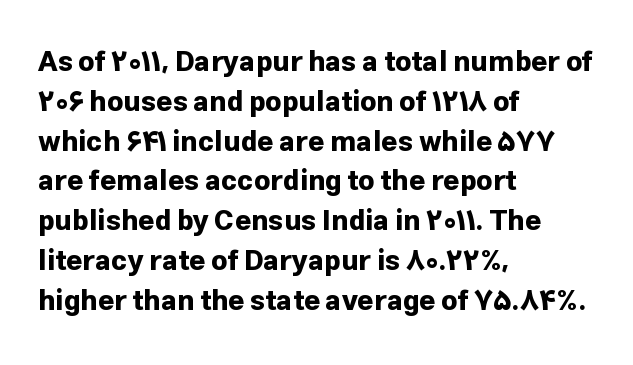
The image shows 28 px bold sans-serif type, upright; set left-aligned, normal line spacing (1.42x), normal letter spacing, not underlined; low stroke contrast and a medium x-height.
